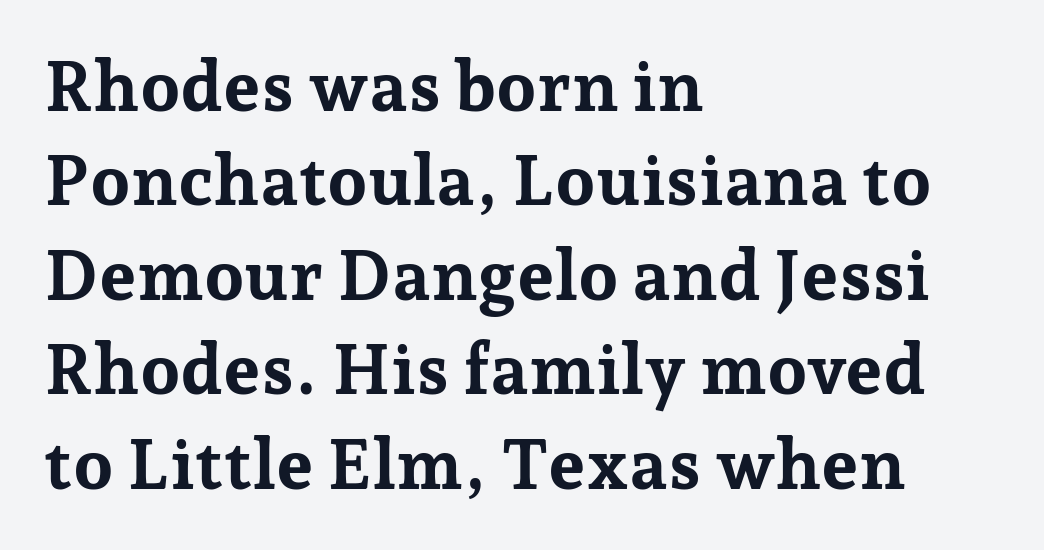
Successive baselines arrive at the customary interval. The space beneath each line is pristine and unruled. Each word holds together tightly as a unit, with standard inter-letter gaps. Proportional: the letters do not fall into vertical columns. A typesetter would mark this as roman, not italic.
